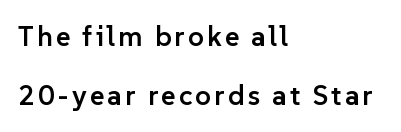
The image shows 28 px semibold sans-serif type, upright; set left-aligned, loose line spacing (2.12x), not underlined; low stroke contrast and a medium x-height.
